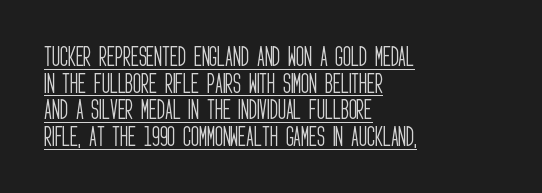
{"italic": "no", "bold": "no", "underline": "yes", "align": "left", "line_spacing_ratio": 1.21, "letter_spacing": "normal", "letter_spacing_em": 0.0, "glyph_px": 22}
